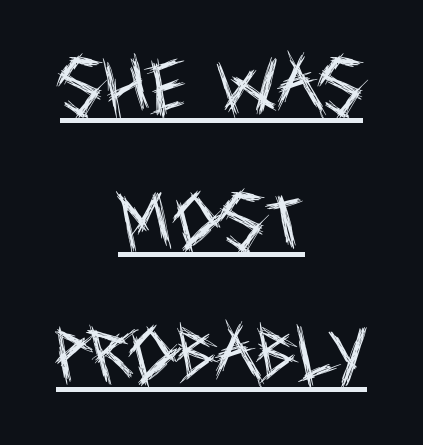
{"serif": "no", "italic": "no", "bold": "no", "weight": "regular", "width": "condensed", "x_height": "large", "monospaced": "no", "underline": "yes", "align": "center", "line_spacing": "loose", "line_spacing_ratio": 2.17, "letter_spacing": "normal", "letter_spacing_em": 0.0, "glyph_px": 62}
